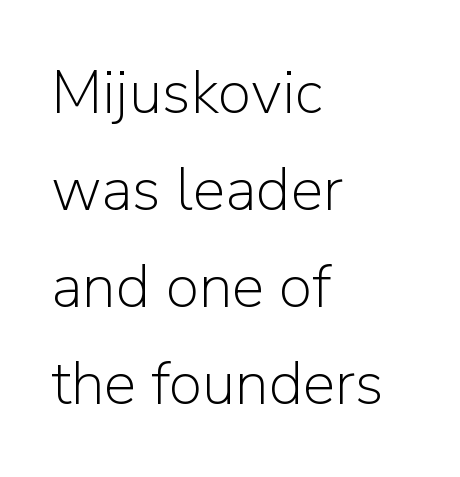
A classic flush-left, rag-right setting is used for this passage. Weight: in the light-to-regular range. The specimen omits any rule beneath the text block's lines. These lines are rendered in a variable-pitch font. The type family on display is of the sans-serif kind.
